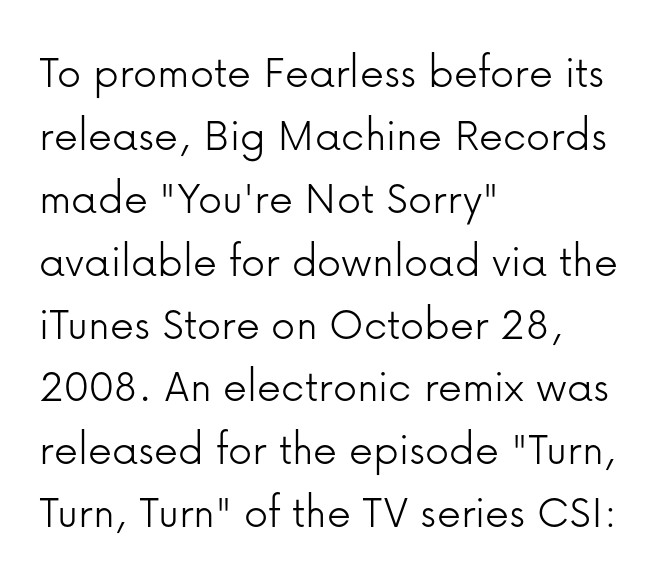
Q: Is the text bold? A: No.
Q: Is the text italic (slanted)? A: No, it is upright.
Q: Is the typeface a serif or a sans-serif typeface? A: Sans-serif.
Q: Is the text underlined? A: No.
Q: How is the paragraph aligned? A: Left-aligned.
Q: Is the spacing between letters normal or unusually wide? A: Normal.
Q: Is the spacing between lines tight, normal or loose? A: Normal.
Q: Width (condensed, normal, or wide)? A: Normal.
Q: Stroke contrast? A: Low.
Q: x-height? A: Medium.
Q: Monospaced? A: No.
